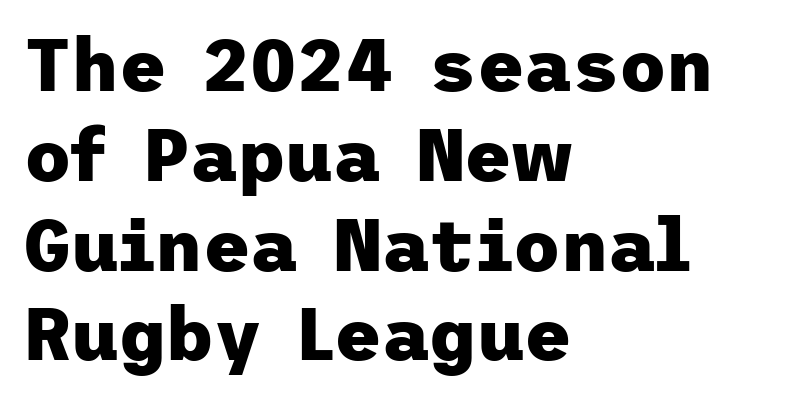
The type is set solid horizontally, with unmodified tracking. Unlike a traditional serif, this face leaves its strokes unadorned. Beneath every word, the page is bare. On the weight axis this lands at bold, roughly 700.
